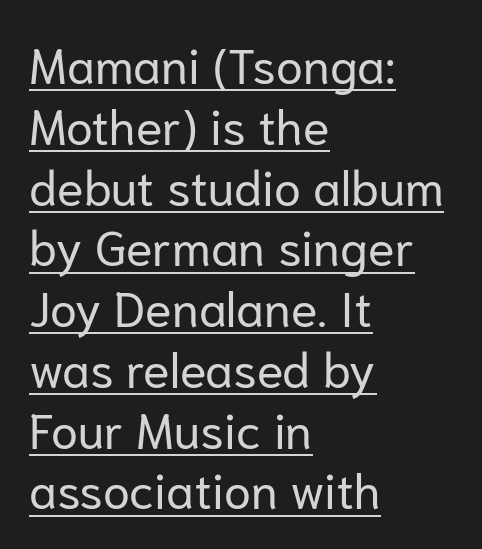
{"serif": "no", "italic": "no", "bold": "no", "weight": "regular", "width": "normal", "stroke_contrast": "low", "x_height": "medium", "monospaced": "no", "underline": "yes", "align": "left", "line_spacing_ratio": 1.24, "letter_spacing": "normal", "letter_spacing_em": 0.0, "glyph_px": 49}
